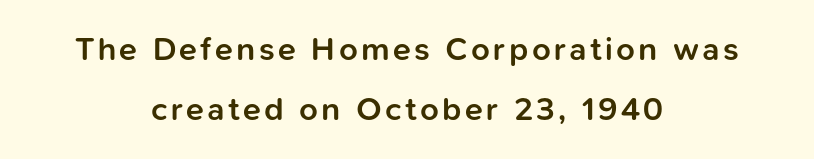
Q: Is the text bold? A: Semi-bold.
Q: Is the text italic (slanted)? A: No, it is upright.
Q: Is the typeface a serif or a sans-serif typeface? A: Sans-serif.
Q: Is the text underlined? A: No.
Q: How is the paragraph aligned? A: Centered.
Q: Width (condensed, normal, or wide)? A: Normal.
Q: Stroke contrast? A: Low.
Q: x-height? A: Medium.
Q: Monospaced? A: No.
